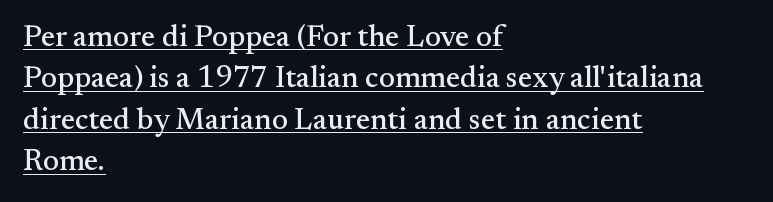
The image shows 30 px serif type, upright; set left-aligned, normal line spacing (1.38x), normal letter spacing, underlined; medium stroke contrast and a small x-height.
